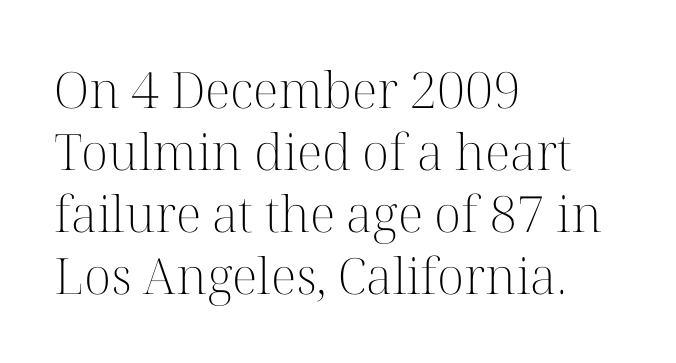
Q: Is the text bold? A: No.
Q: Is the text italic (slanted)? A: No, it is upright.
Q: Is the typeface a serif or a sans-serif typeface? A: Serif.
Q: Is the text underlined? A: No.
Q: How is the paragraph aligned? A: Left-aligned.
Q: Is the spacing between letters normal or unusually wide? A: Normal.
Q: Width (condensed, normal, or wide)? A: Normal.
Q: Stroke contrast? A: High.
Q: x-height? A: Medium.
Q: Monospaced? A: No.
